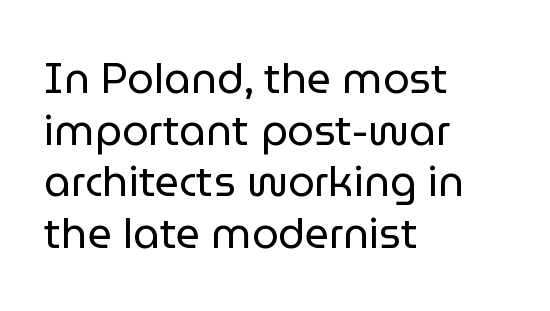
The image shows 42 px regular-weight sans-serif type, upright; set left-aligned, line spacing 1.23x, normal letter spacing, not underlined; low stroke contrast and a medium x-height.
